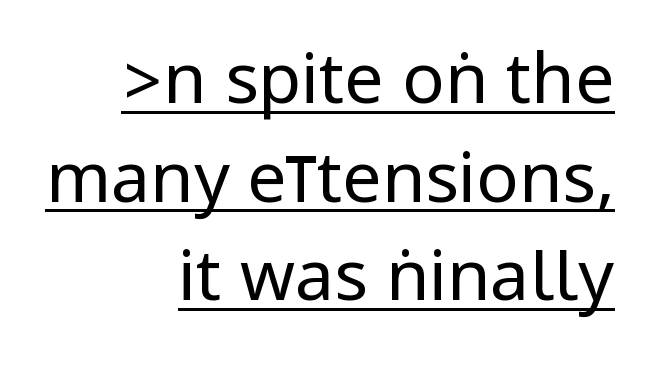
{"serif": "no", "italic": "no", "bold": "no", "weight": "regular", "width": "condensed", "stroke_contrast": "low", "underline": "yes", "align": "right", "line_spacing": "normal", "line_spacing_ratio": 1.41, "letter_spacing": "normal", "letter_spacing_em": 0.0, "glyph_px": 70}
